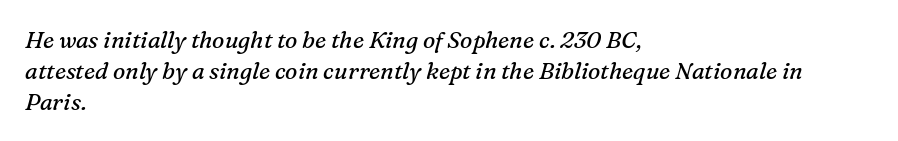
Q: Is the text bold? A: No.
Q: Is the text italic (slanted)? A: Yes, it leans right by about 16 degrees.
Q: Is the text underlined? A: No.
Q: How is the paragraph aligned? A: Left-aligned.
Q: Is the spacing between letters normal or unusually wide? A: Normal.
Q: Is the spacing between lines tight, normal or loose? A: Normal.
